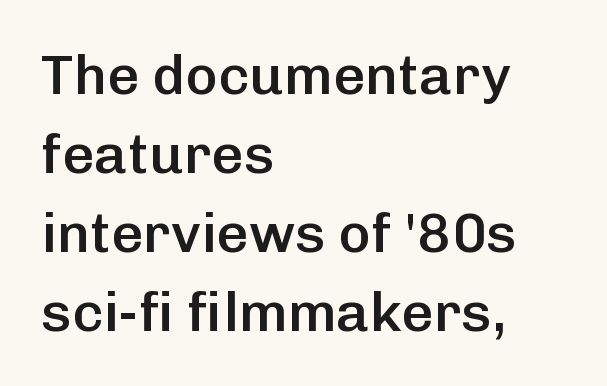
Caption: multi-line text, flush left, ragged right. When letters stand straight like this, we call the style roman or upright. Compared with typical body copy, the letter spacing here is the same. The rendering uses a moderate line-height, typical for paragraphs. Proportional: the letters do not fall into vertical columns.
